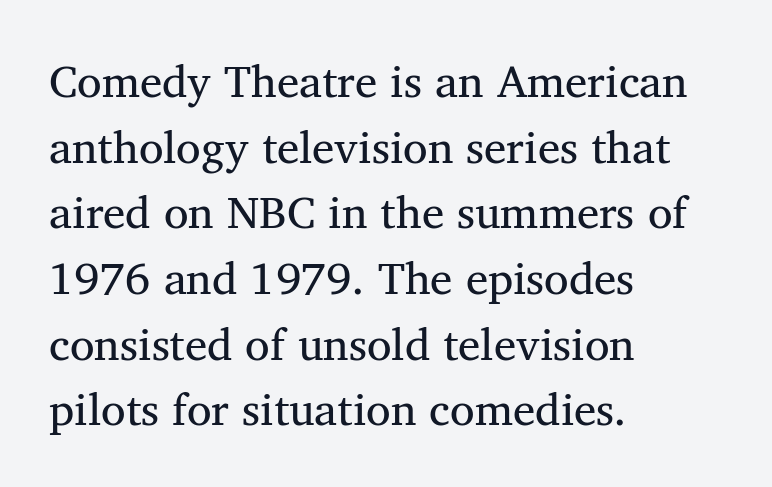
{"serif": "yes", "bold": "no", "weight": "regular", "width": "normal", "stroke_contrast": "medium", "x_height": "medium", "monospaced": "no", "underline": "no", "align": "left", "line_spacing": "normal", "line_spacing_ratio": 1.46, "letter_spacing": "normal", "letter_spacing_em": 0.0, "glyph_px": 45}
